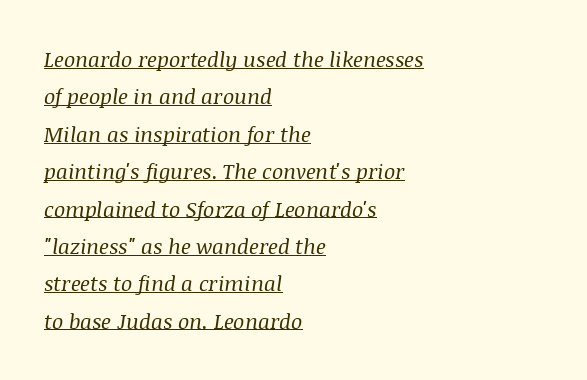
Q: Is the text bold? A: No.
Q: Is the text italic (slanted)? A: Yes, it leans right by about 8 degrees.
Q: Is the text underlined? A: Yes.
Q: How is the paragraph aligned? A: Left-aligned.
Q: Is the spacing between letters normal or unusually wide? A: Normal.
